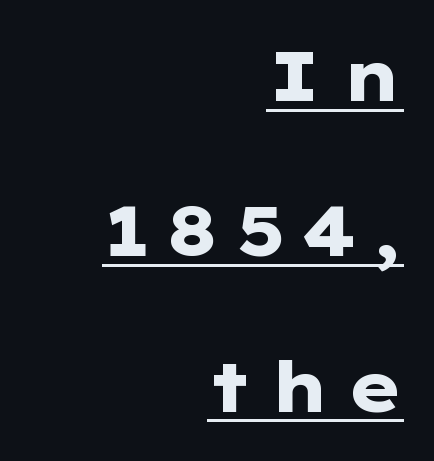
{"serif": "no", "italic": "no", "bold": "yes", "weight": "heavy", "width": "wide", "stroke_contrast": "low", "x_height": "medium", "monospaced": "no", "underline": "yes", "align": "right", "line_spacing": "loose", "line_spacing_ratio": 2.22, "letter_spacing": "wide", "letter_spacing_em": 0.22, "glyph_px": 70}
